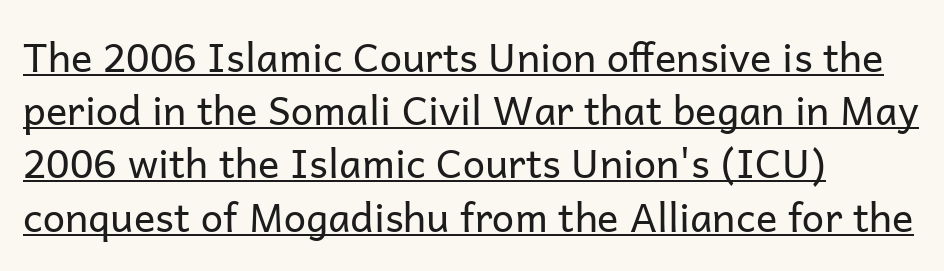
{"serif": "no", "italic": "no", "bold": "no", "weight": "regular", "width": "normal", "stroke_contrast": "low", "x_height": "medium", "monospaced": "no", "underline": "yes", "align": "left", "line_spacing": "normal", "line_spacing_ratio": 1.33, "letter_spacing": "normal", "letter_spacing_em": 0.0, "glyph_px": 40}
